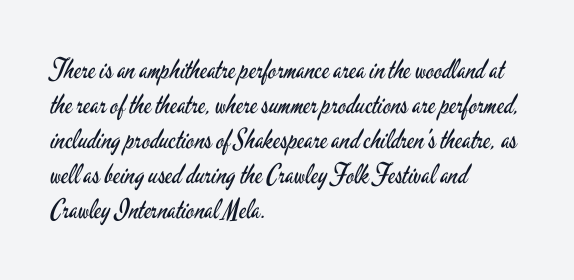
Plain, unruled lines of type. The paragraph has a hard left edge and a soft right edge. This rendering leaves character spacing at its baseline value. A typesetter would call this leading conventional body-copy spacing. These glyphs show unthickened strokes, regular width or finer.
